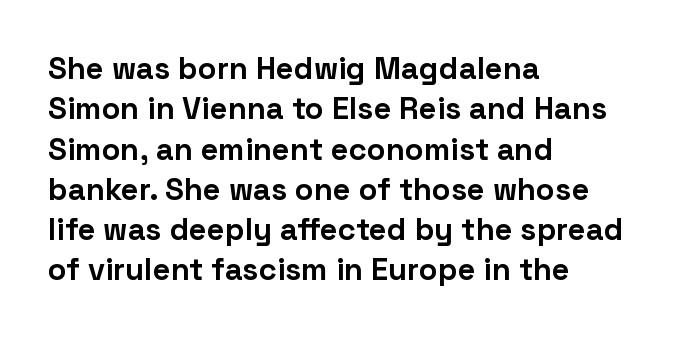
Q: Is the text bold? A: Yes.
Q: Is the text italic (slanted)? A: No, it is upright.
Q: Is the typeface a serif or a sans-serif typeface? A: Sans-serif.
Q: Is the text underlined? A: No.
Q: How is the paragraph aligned? A: Left-aligned.
Q: Is the spacing between letters normal or unusually wide? A: Normal.
Q: Is the spacing between lines tight, normal or loose? A: Normal.
Q: Width (condensed, normal, or wide)? A: Normal.
Q: Stroke contrast? A: Low.
Q: x-height? A: Medium.
Q: Monospaced? A: No.
